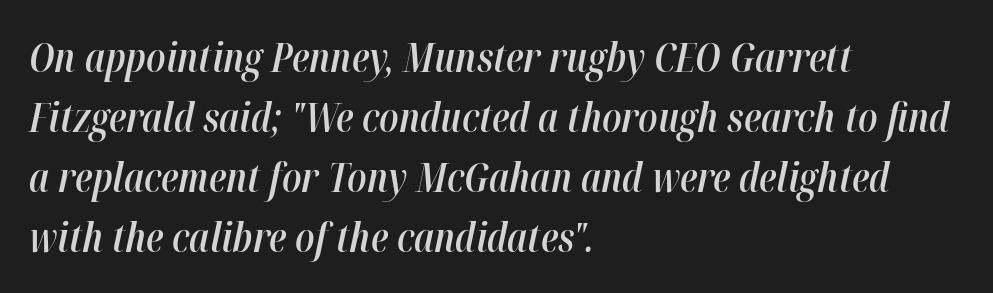
These lines keep a tight, regular rhythm from letter to letter. Yep, that's italic — everything's leaning. The text block is weighted toward the left margin, trailing off unevenly rightward. The string is rendered with underlining switched off. This block has exactly the height ordinary leading produces. The face used here is proportionally spaced, like ordinary book or web type.
